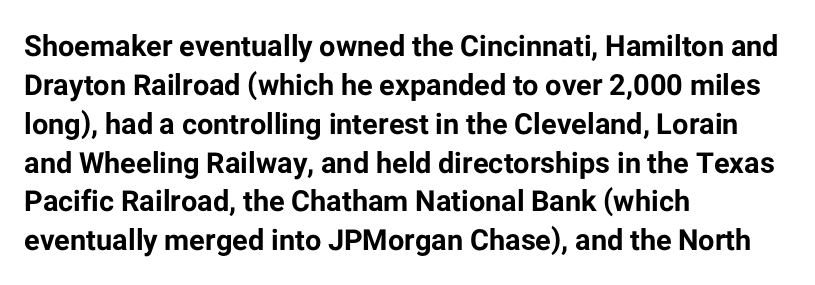
The designer left line spacing at the default. Letters rest on an invisible, unmarked baseline. The compositor pushed each line to the left boundary. The type sits square on the baseline with zero lean. No feet cap the strokes, marking this as sans-serif type.
